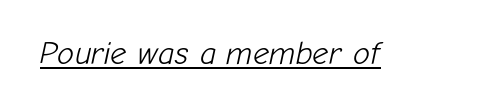
Q: Is the text bold? A: No.
Q: Is the text italic (slanted)? A: Yes, it leans right by about 12 degrees.
Q: Is the text underlined? A: Yes.
Q: Is the spacing between letters normal or unusually wide? A: Normal.
Q: Width (condensed, normal, or wide)? A: Normal.
Q: Stroke contrast? A: Low.
Q: x-height? A: Medium.
Q: Monospaced? A: No.
